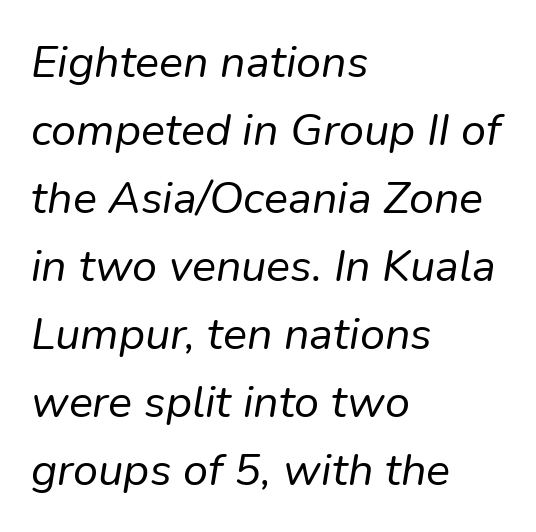
{"italic": "yes", "lean": "right", "slant_degrees": 9, "bold": "no", "weight": "regular", "width": "normal", "stroke_contrast": "low", "x_height": "medium", "monospaced": "no", "underline": "no", "align": "left", "line_spacing": "normal", "line_spacing_ratio": 1.51, "letter_spacing": "normal", "letter_spacing_em": 0.0, "glyph_px": 45}
